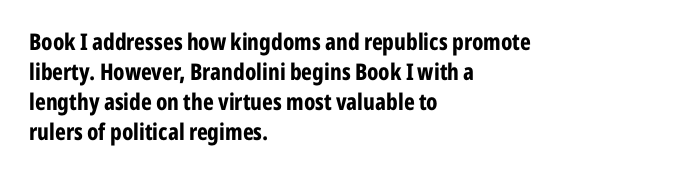
The image shows 23 px bold type, upright; set left-aligned, normal line spacing (1.31x), normal letter spacing, not underlined.
